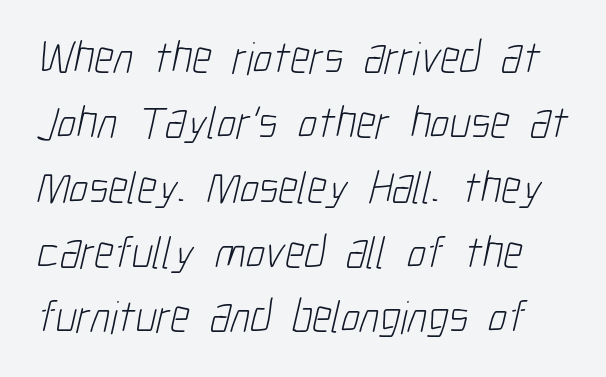
Stems here are at most as thick as an everyday book face. Descender tails drop into unmarked territory. Character widths vary here, with narrow letters taking less room than wide ones. Summary of vertical rhythm: regular, with standard interline spacing.
